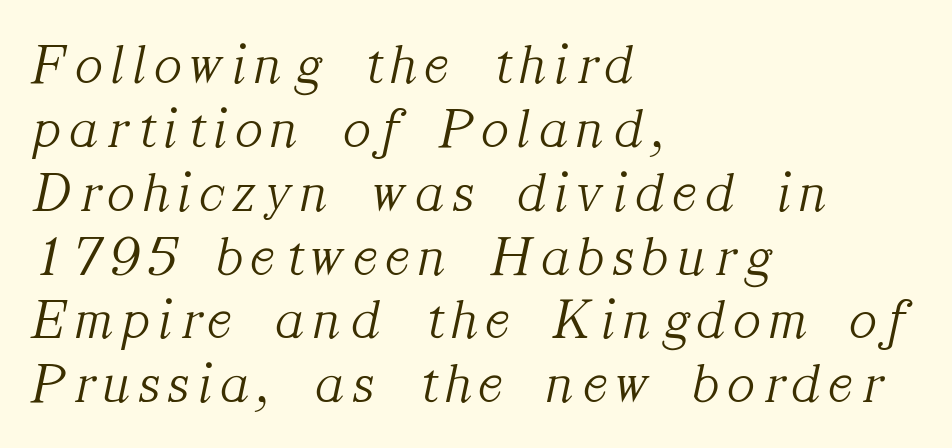
{"serif": "yes", "italic": "yes", "lean": "right", "slant_degrees": 12, "bold": "no", "weight": "light", "width": "normal", "stroke_contrast": "medium", "x_height": "medium", "monospaced": "no", "underline": "no", "align": "left", "line_spacing": "tight", "line_spacing_ratio": 1.12, "glyph_px": 57}
